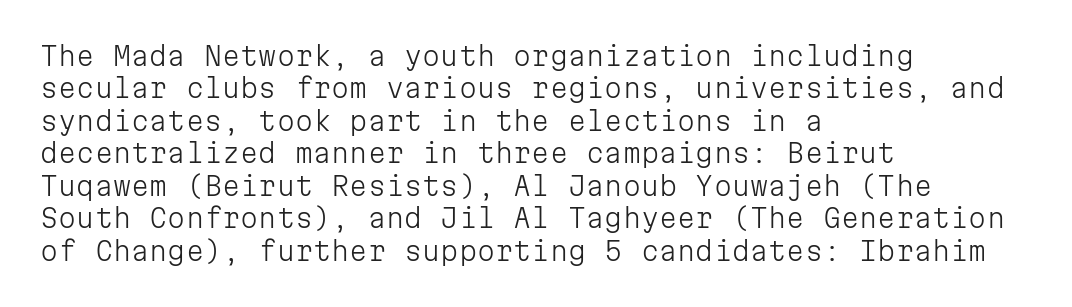
Q: Is the text bold? A: No.
Q: Is the text italic (slanted)? A: No, it is upright.
Q: Is the text underlined? A: No.
Q: How is the paragraph aligned? A: Left-aligned.
Q: Is the spacing between letters normal or unusually wide? A: Normal.
Q: Is the spacing between lines tight, normal or loose? A: Normal.
